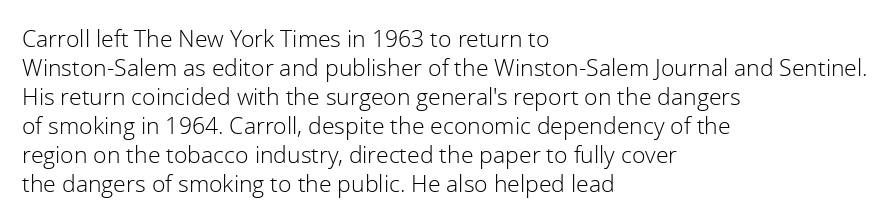
{"italic": "no", "bold": "no", "underline": "no", "align": "left", "line_spacing": "normal", "line_spacing_ratio": 1.26, "letter_spacing": "normal", "letter_spacing_em": 0.0, "glyph_px": 23}
